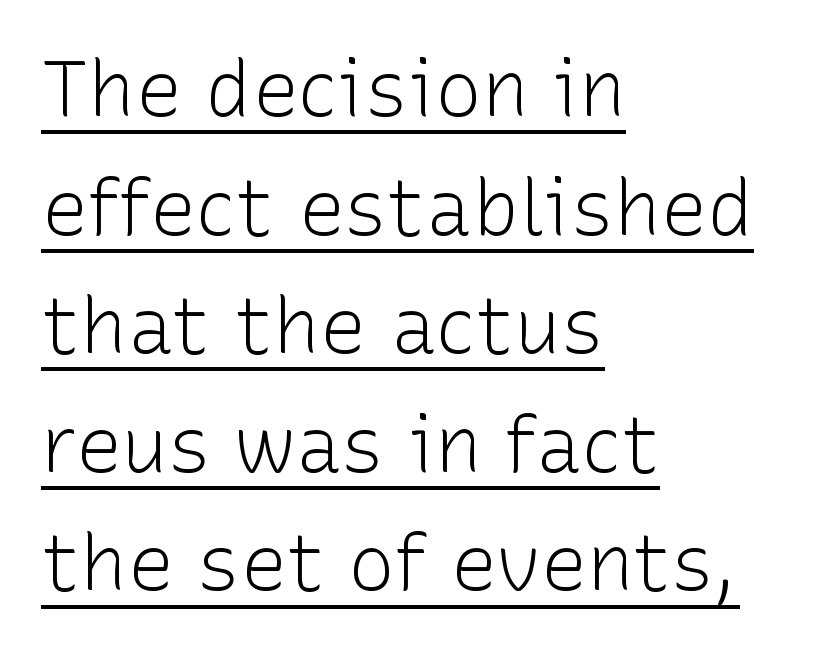
Q: Is the text bold? A: No.
Q: Is the text italic (slanted)? A: No, it is upright.
Q: Is the typeface a serif or a sans-serif typeface? A: Sans-serif.
Q: Is the text underlined? A: Yes.
Q: How is the paragraph aligned? A: Left-aligned.
Q: Is the spacing between letters normal or unusually wide? A: Normal.
Q: Is the spacing between lines tight, normal or loose? A: Normal.
Q: Width (condensed, normal, or wide)? A: Normal.
Q: Stroke contrast? A: Low.
Q: x-height? A: Medium.
Q: Monospaced? A: No.
